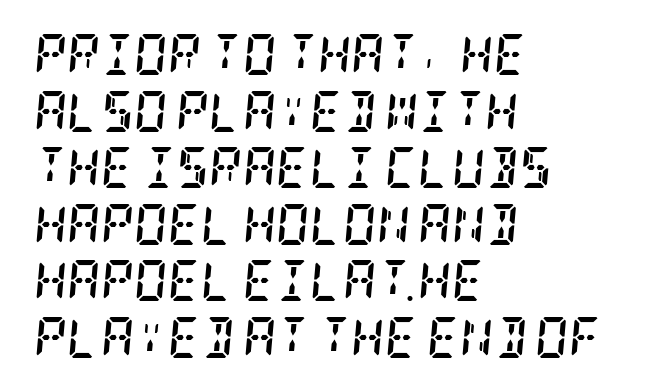
{"serif": "yes", "italic": "yes", "lean": "right", "slant_degrees": 5, "bold": "yes", "weight": "semibold", "width": "condensed", "stroke_contrast": "low", "x_height": "large", "underline": "no", "align": "left", "line_spacing": "normal", "line_spacing_ratio": 1.38, "letter_spacing": "normal", "letter_spacing_em": 0.0, "glyph_px": 41}
